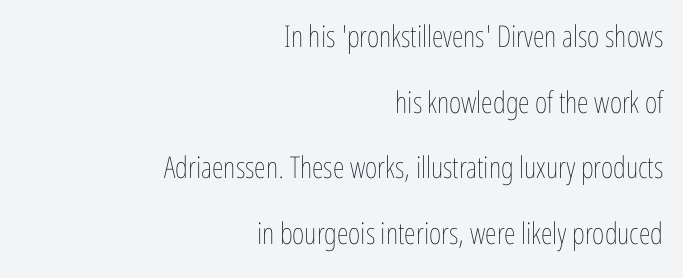
The image shows 30 px thin, condensed type, upright; set right-aligned, loose line spacing (2.19x), normal letter spacing, not underlined; low stroke contrast and a medium x-height.
